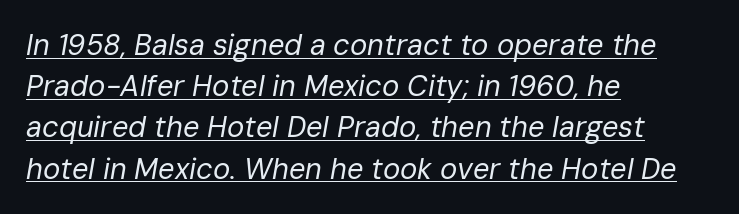
This sample uses plain, unmodified letter spacing. A continuous stroke trails under the words, as in a hyperlink. Spacing verdict: proportional, widths tailored to each character. Compared with ordinary roman type, these characters are visibly tilted.
